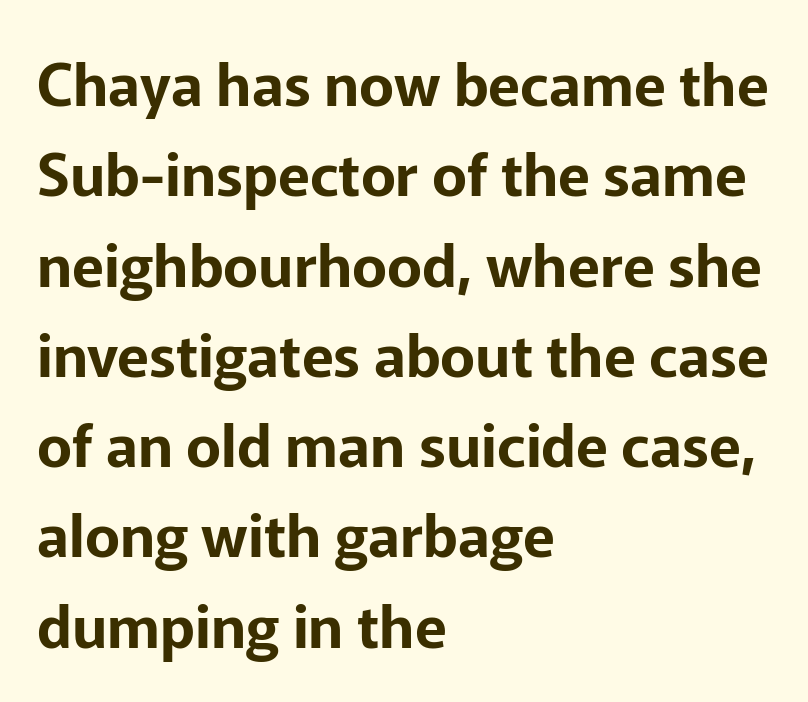
Q: Is the text italic (slanted)? A: No, it is upright.
Q: Is the typeface a serif or a sans-serif typeface? A: Sans-serif.
Q: Is the text underlined? A: No.
Q: How is the paragraph aligned? A: Left-aligned.
Q: Is the spacing between letters normal or unusually wide? A: Normal.
Q: Is the spacing between lines tight, normal or loose? A: Normal.
Q: Width (condensed, normal, or wide)? A: Normal.
Q: Stroke contrast? A: Low.
Q: x-height? A: Medium.
Q: Monospaced? A: No.
